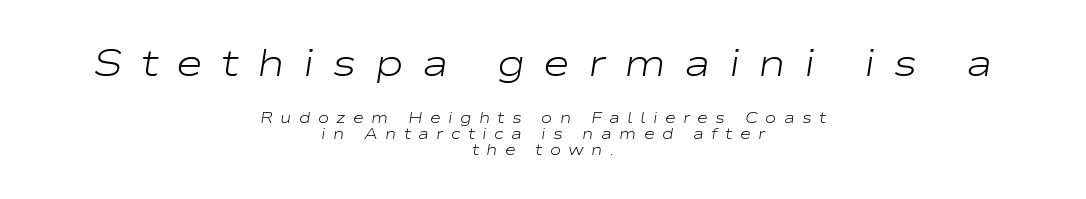
The image shows 37 px light, wide type, italic (leaning right); set centered, tight line spacing (1.06x), unusually wide letter spacing (+0.49 em), not underlined; the first (top) block is 2.47x larger; low stroke contrast and a medium x-height.
